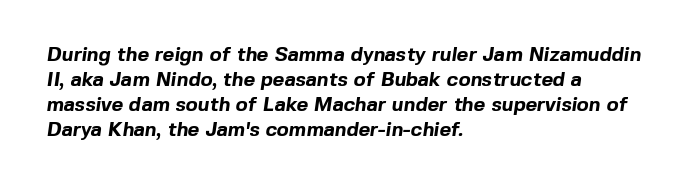
The passage is arranged the way most books set body copy — flush left. Just letters on the line, the space beneath them empty. The letters sit at their default tracking, neither squeezed nor spread. Regular leading. Emphasis by weight is at full strength: bold.
